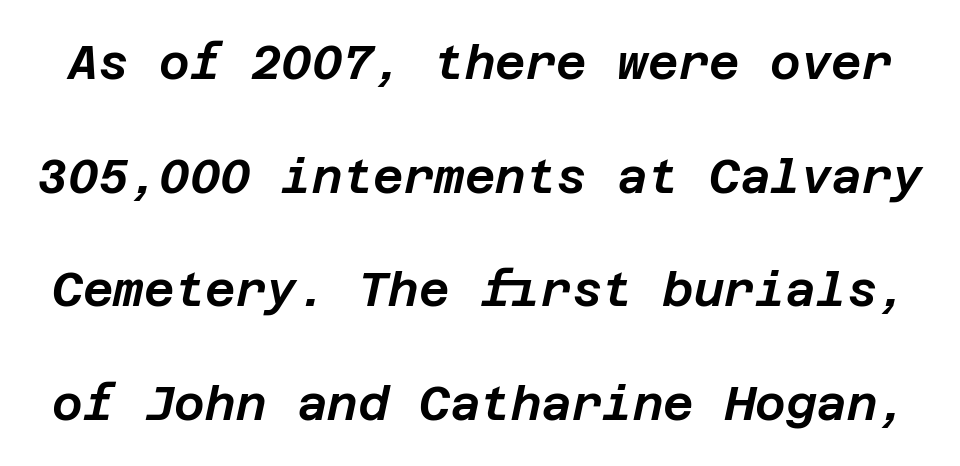
The image shows 47 px text type, italic (leaning right); set loose line spacing (2.42x), normal letter spacing, not underlined; low stroke contrast and a large x-height.
